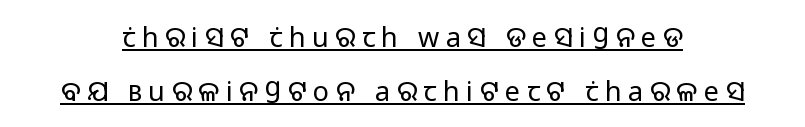
Q: Is the text bold? A: No.
Q: Is the text italic (slanted)? A: No, it is upright.
Q: Is the text underlined? A: Yes.
Q: Is the spacing between letters normal or unusually wide? A: Unusually wide.
Q: Is the spacing between lines tight, normal or loose? A: Loose.
